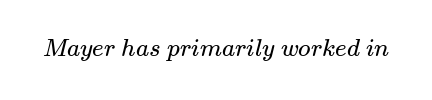
{"bold": "no", "underline": "no", "letter_spacing": "normal", "letter_spacing_em": 0.0, "glyph_px": 25}
